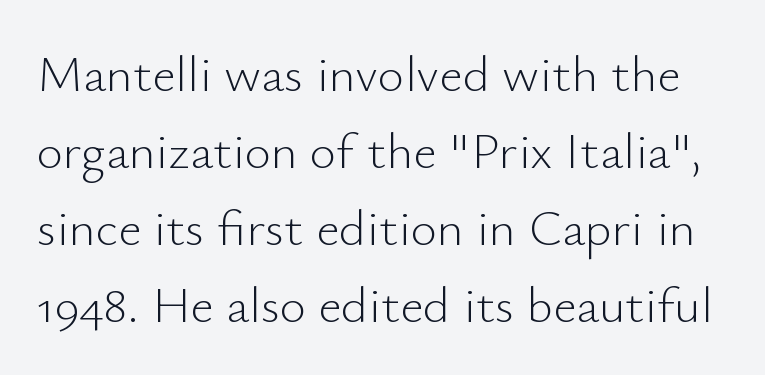
Q: Is the text bold? A: No.
Q: Is the text italic (slanted)? A: No, it is upright.
Q: Is the typeface a serif or a sans-serif typeface? A: Sans-serif.
Q: Is the text underlined? A: No.
Q: Is the spacing between letters normal or unusually wide? A: Normal.
Q: Is the spacing between lines tight, normal or loose? A: Normal.
Q: Width (condensed, normal, or wide)? A: Normal.
Q: Stroke contrast? A: Low.
Q: x-height? A: Small.
Q: Monospaced? A: No.
